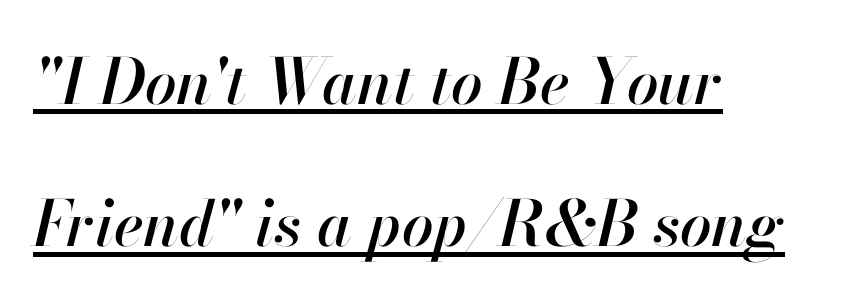
Q: Is the text italic (slanted)? A: Yes, it leans right by about 13 degrees.
Q: Is the text underlined? A: Yes.
Q: How is the paragraph aligned? A: Left-aligned.
Q: Is the spacing between letters normal or unusually wide? A: Normal.
Q: Is the spacing between lines tight, normal or loose? A: Loose.
Q: Width (condensed, normal, or wide)? A: Normal.
Q: Stroke contrast? A: High.
Q: x-height? A: Small.
Q: Monospaced? A: No.
